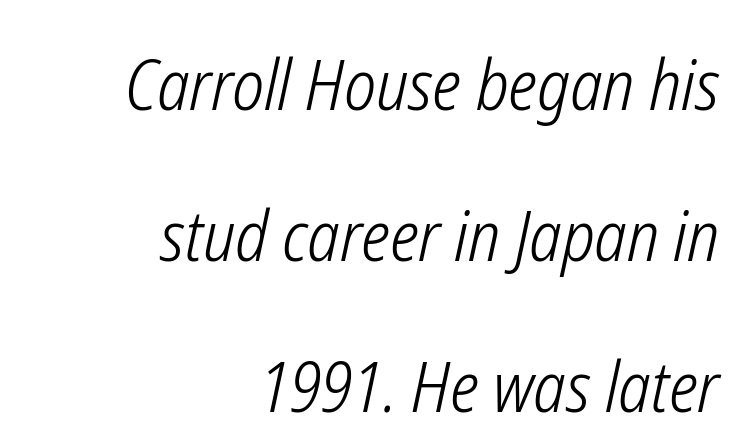
{"italic": "yes", "lean": "right", "slant_degrees": 12, "bold": "no", "weight": "light", "width": "condensed", "stroke_contrast": "low", "x_height": "medium", "monospaced": "no", "underline": "no", "align": "right", "line_spacing": "loose", "line_spacing_ratio": 2.16, "letter_spacing": "normal", "letter_spacing_em": 0.0, "glyph_px": 70}
